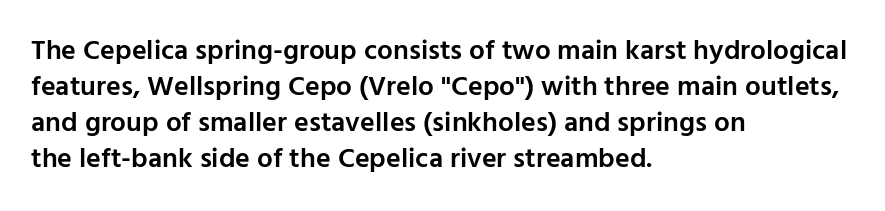
Q: Is the text bold? A: Semi-bold.
Q: Is the text italic (slanted)? A: No, it is upright.
Q: Is the typeface a serif or a sans-serif typeface? A: Sans-serif.
Q: Is the text underlined? A: No.
Q: How is the paragraph aligned? A: Left-aligned.
Q: Is the spacing between letters normal or unusually wide? A: Normal.
Q: Is the spacing between lines tight, normal or loose? A: Normal.
Q: Width (condensed, normal, or wide)? A: Normal.
Q: Stroke contrast? A: Low.
Q: x-height? A: Medium.
Q: Monospaced? A: No.
